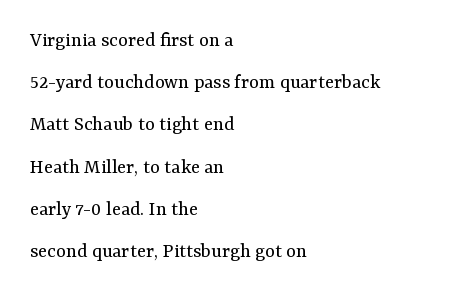
Q: Is the text bold? A: No.
Q: Is the text italic (slanted)? A: No, it is upright.
Q: Is the text underlined? A: No.
Q: How is the paragraph aligned? A: Left-aligned.
Q: Is the spacing between letters normal or unusually wide? A: Normal.
Q: Is the spacing between lines tight, normal or loose? A: Loose.
